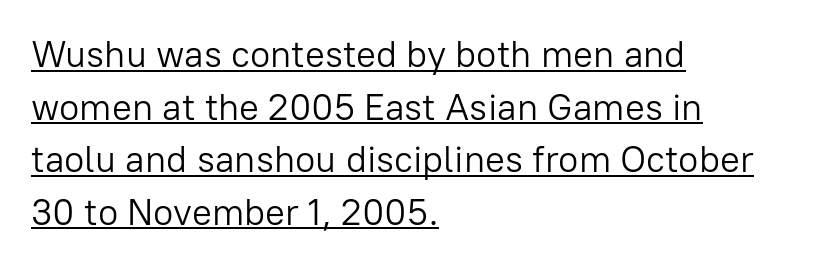
These characters rest on top of a visible drawn line. The passage shown stacks its lines at a standard gap. Spacing verdict: proportional, widths tailored to each character. Default kerning and tracking; the words read as compact shapes.
